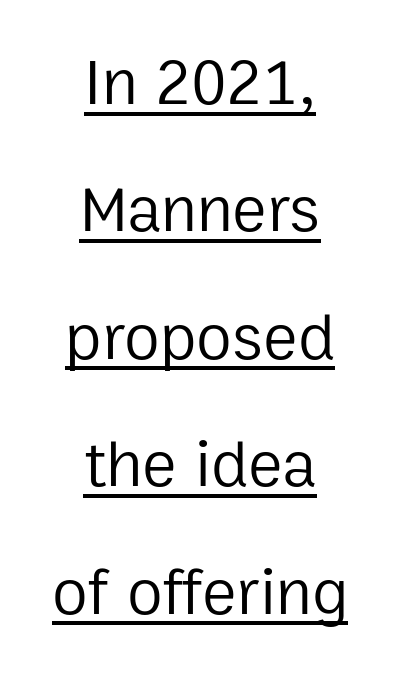
Q: Is the text bold? A: No.
Q: Is the text italic (slanted)? A: No, it is upright.
Q: Is the typeface a serif or a sans-serif typeface? A: Sans-serif.
Q: Is the text underlined? A: Yes.
Q: How is the paragraph aligned? A: Centered.
Q: Is the spacing between letters normal or unusually wide? A: Normal.
Q: Is the spacing between lines tight, normal or loose? A: Loose.
Q: Width (condensed, normal, or wide)? A: Normal.
Q: Stroke contrast? A: Low.
Q: x-height? A: Medium.
Q: Monospaced? A: No.
